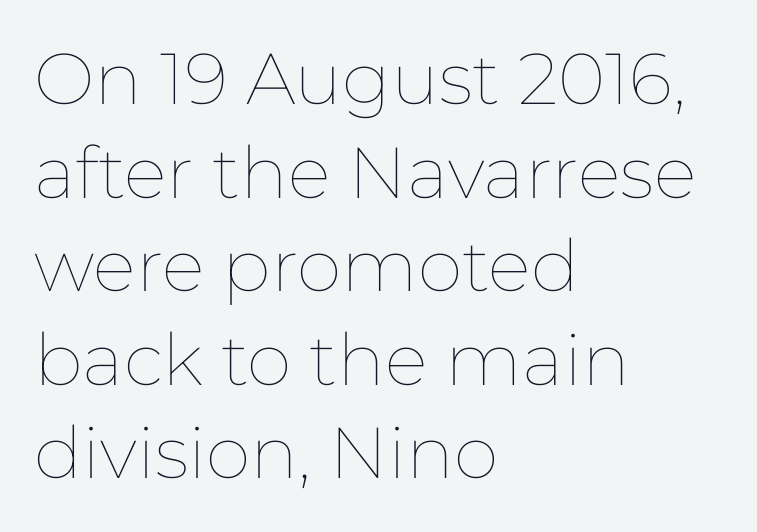
Q: Is the text bold? A: No.
Q: Is the text italic (slanted)? A: No, it is upright.
Q: Is the text underlined? A: No.
Q: How is the paragraph aligned? A: Left-aligned.
Q: Is the spacing between letters normal or unusually wide? A: Normal.
Q: Is the spacing between lines tight, normal or loose? A: Normal.
Q: Width (condensed, normal, or wide)? A: Normal.
Q: Stroke contrast? A: Low.
Q: x-height? A: Medium.
Q: Monospaced? A: No.
